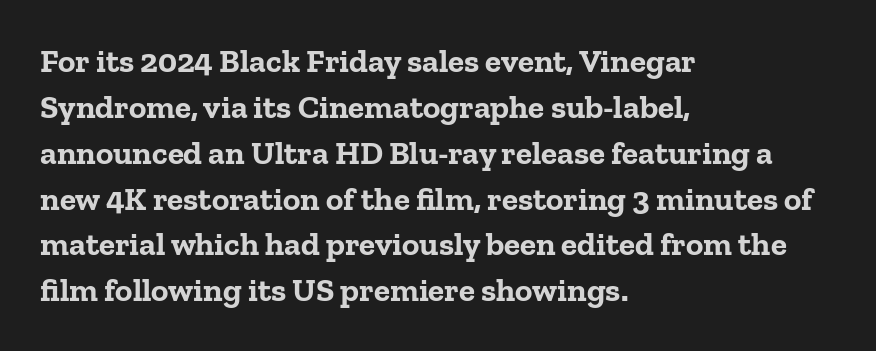
The letters stand straight up with perfectly vertical stems. Character widths vary here, with narrow letters taking less room than wide ones. In terms of letterspacing, this is plain default setting. Words float on clear page, feet unadorned. The characters look thick and weighty, a clear bold.
